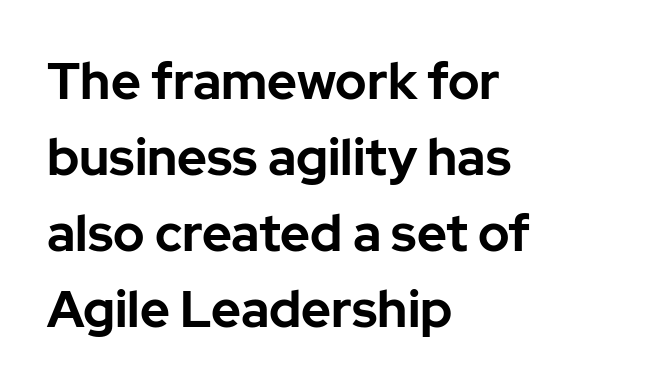
{"serif": "no", "italic": "no", "bold": "yes", "weight": "bold", "width": "normal", "stroke_contrast": "low", "x_height": "medium", "monospaced": "no", "underline": "no", "align": "left", "line_spacing": "normal", "line_spacing_ratio": 1.49, "letter_spacing": "normal", "letter_spacing_em": 0.0, "glyph_px": 51}
